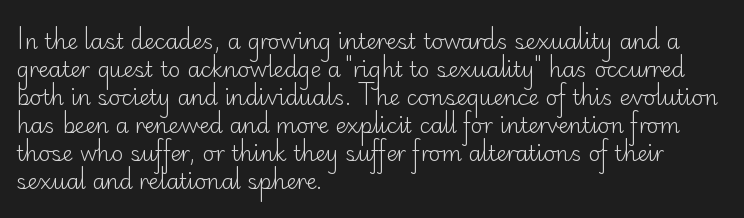
The paragraph has a hard left edge and a soft right edge. Rows of type keep a routine distance in the vertical direction. The letters sit at their default tracking, neither squeezed nor spread. Posture: vertical.
